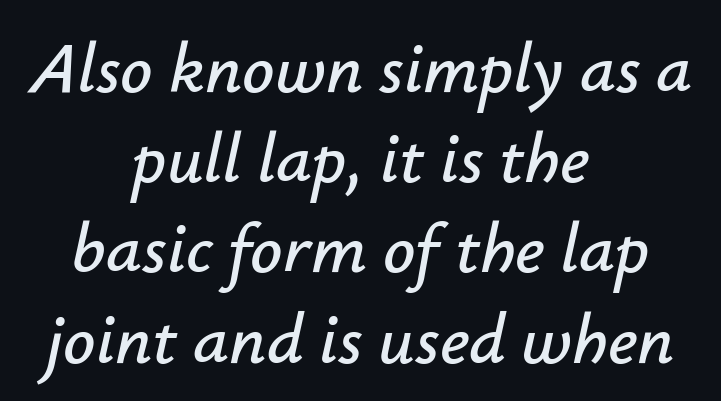
Each letter keeps its own natural width here, so spacing adapts to shape. One-word summary of the alignment: center. Rule under the text: the space is simply empty. The horizontal fit of the characters is conventional and even. It's the slanting kind of type. One glance says typical: line gaps are just what's usual.
